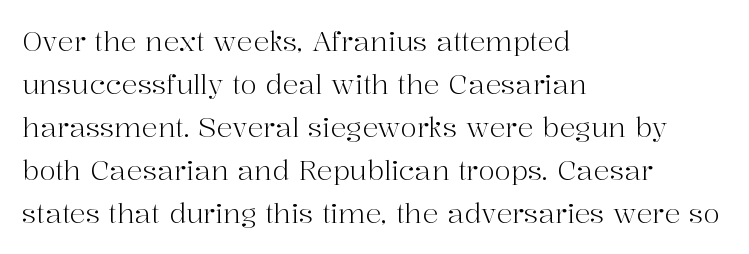
Line beginnings align vertically; line endings do not. Quick note: not italic, upright. No chunkiness to these letters — they're not bold. Default kerning and tracking; the words read as compact shapes.
